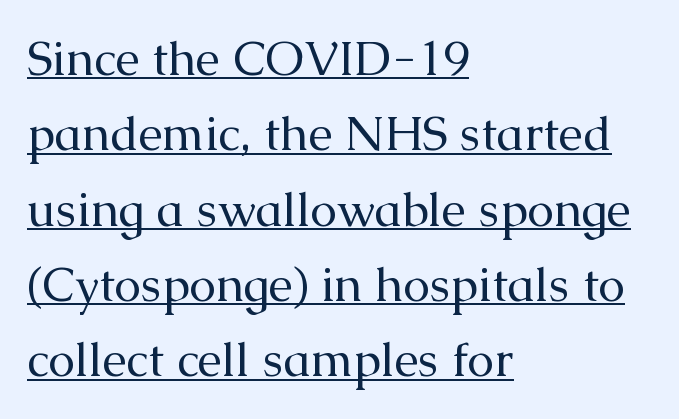
The image shows 48 px regular-weight serif type, upright; set left-aligned, normal line spacing (1.57x), normal letter spacing, underlined; medium stroke contrast and a medium x-height.
